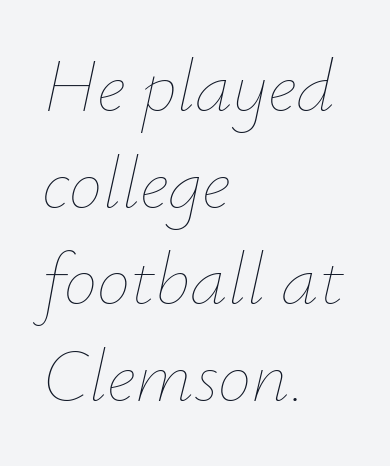
Q: Is the text bold? A: No.
Q: Is the text italic (slanted)? A: Yes, it leans right by about 12 degrees.
Q: Is the text underlined? A: No.
Q: How is the paragraph aligned? A: Left-aligned.
Q: Is the spacing between letters normal or unusually wide? A: Normal.
Q: Is the spacing between lines tight, normal or loose? A: Normal.
Q: Width (condensed, normal, or wide)? A: Normal.
Q: Stroke contrast? A: Low.
Q: x-height? A: Small.
Q: Monospaced? A: No.
